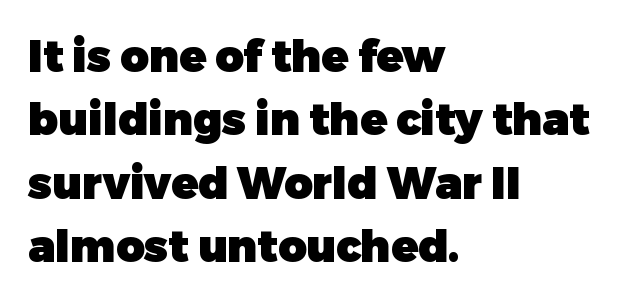
{"serif": "no", "italic": "no", "bold": "yes", "weight": "heavy", "width": "normal", "stroke_contrast": "low", "x_height": "medium", "monospaced": "no", "underline": "no", "align": "left", "line_spacing": "normal", "line_spacing_ratio": 1.44, "letter_spacing": "normal", "letter_spacing_em": 0.0, "glyph_px": 44}
